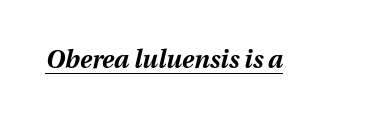
The text carries the slant typical of an italic or oblique font. Notice how thick the strokes are: this is what a full bold looks like. Observe the ordinary spacing: letters are neighbours, not strangers. Descenders here cross a horizontal rule under the line.
